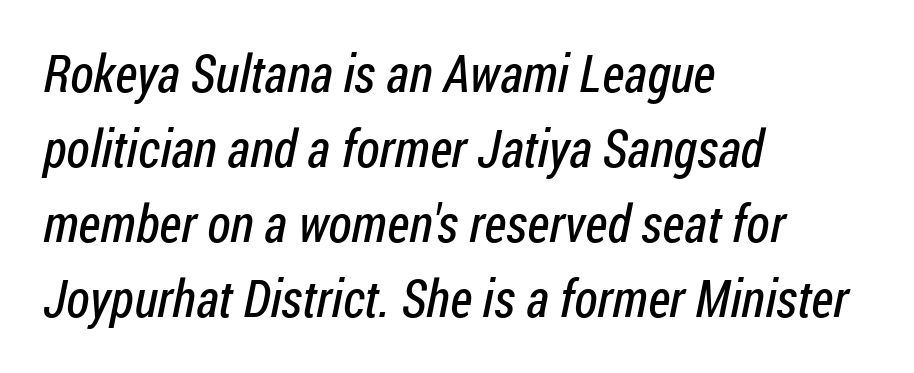
Q: Is the text bold? A: No.
Q: Is the typeface a serif or a sans-serif typeface? A: Sans-serif.
Q: Is the text underlined? A: No.
Q: How is the paragraph aligned? A: Left-aligned.
Q: Is the spacing between letters normal or unusually wide? A: Normal.
Q: Is the spacing between lines tight, normal or loose? A: Normal.
Q: Width (condensed, normal, or wide)? A: Condensed.
Q: Stroke contrast? A: Low.
Q: x-height? A: Medium.
Q: Monospaced? A: No.
